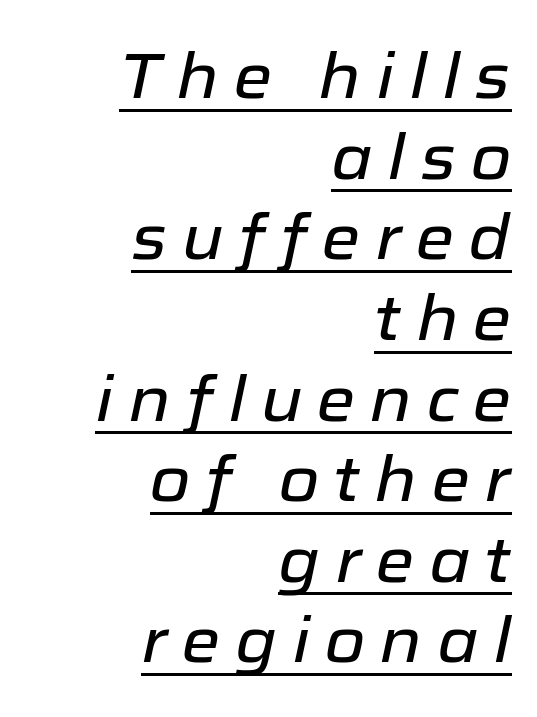
Q: Is the text italic (slanted)? A: Yes, it leans right by about 12 degrees.
Q: Is the text underlined? A: Yes.
Q: How is the paragraph aligned? A: Right-aligned.
Q: Is the spacing between letters normal or unusually wide? A: Unusually wide.
Q: Is the spacing between lines tight, normal or loose? A: Normal.
Q: Width (condensed, normal, or wide)? A: Normal.
Q: Stroke contrast? A: Low.
Q: x-height? A: Medium.
Q: Monospaced? A: No.
